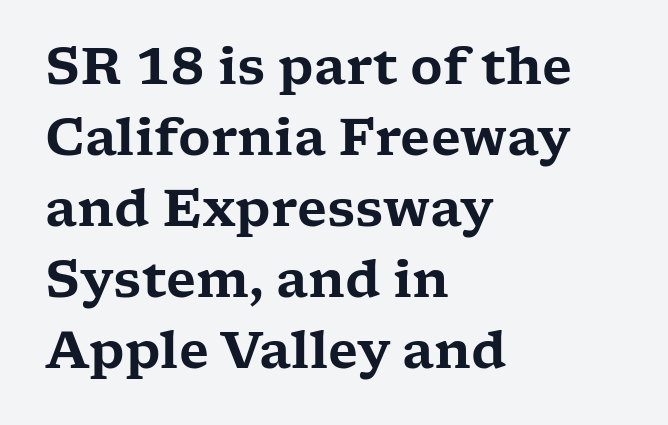
Q: Is the text italic (slanted)? A: No, it is upright.
Q: Is the typeface a serif or a sans-serif typeface? A: Serif.
Q: Is the text underlined? A: No.
Q: How is the paragraph aligned? A: Left-aligned.
Q: Is the spacing between letters normal or unusually wide? A: Normal.
Q: Is the spacing between lines tight, normal or loose? A: Normal.
Q: Width (condensed, normal, or wide)? A: Wide.
Q: Stroke contrast? A: Low.
Q: x-height? A: Medium.
Q: Monospaced? A: No.
